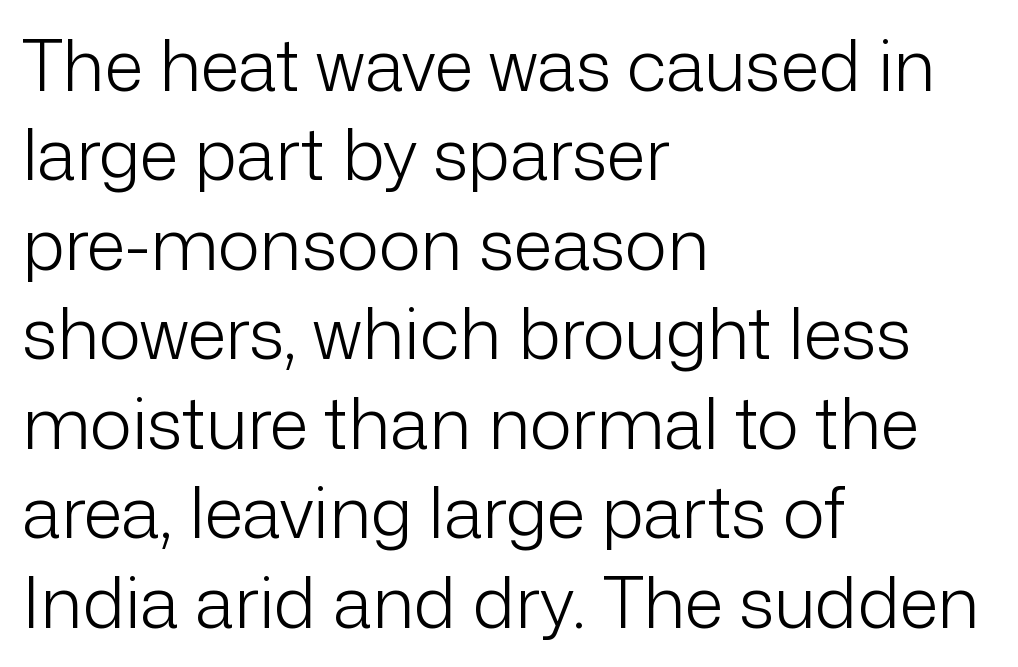
{"serif": "no", "italic": "no", "bold": "no", "weight": "light", "width": "normal", "stroke_contrast": "low", "x_height": "medium", "monospaced": "no", "underline": "no", "align": "left", "line_spacing": "normal", "line_spacing_ratio": 1.26, "letter_spacing": "normal", "letter_spacing_em": 0.0, "glyph_px": 71}
